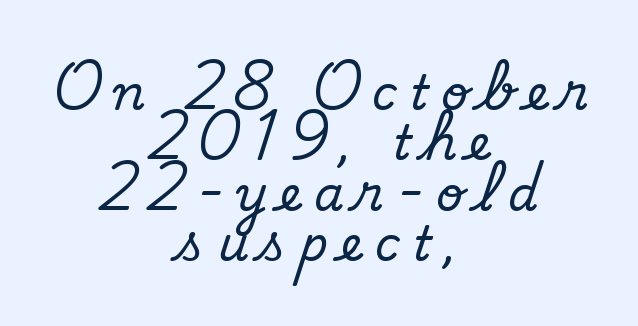
Caption: expanded tracking, letters set apart. Note: no serifs on the glyphs. The weight would be labelled regular, book, light, or lighter still. Short and long lines alike share a common midpoint.
